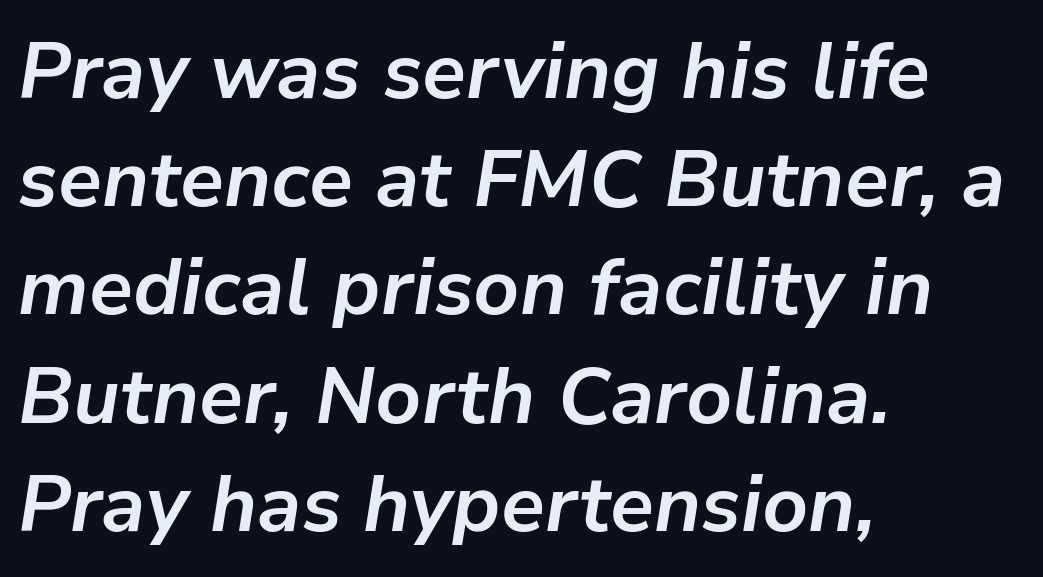
Q: Is the text bold? A: Yes.
Q: Is the text italic (slanted)? A: Yes, it leans right by about 9 degrees.
Q: Is the text underlined? A: No.
Q: How is the paragraph aligned? A: Left-aligned.
Q: Is the spacing between letters normal or unusually wide? A: Normal.
Q: Is the spacing between lines tight, normal or loose? A: Normal.
Q: Width (condensed, normal, or wide)? A: Normal.
Q: Stroke contrast? A: Low.
Q: x-height? A: Medium.
Q: Monospaced? A: No.
